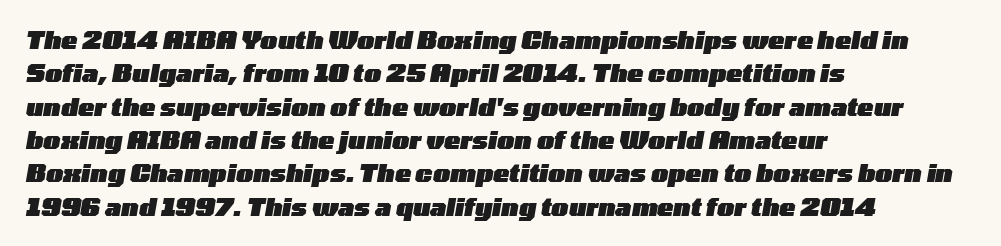
Q: Is the text bold? A: Yes.
Q: Is the text italic (slanted)? A: Yes, it leans right by about 10 degrees.
Q: Is the text underlined? A: No.
Q: How is the paragraph aligned? A: Left-aligned.
Q: Is the spacing between letters normal or unusually wide? A: Normal.
Q: Is the spacing between lines tight, normal or loose? A: Normal.
